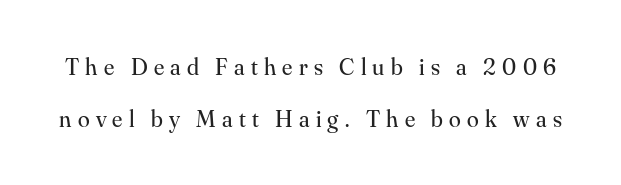
Designer's note — italics off, roman on. Quick note: underline off. Baseline-to-baseline distance is far greater than the letter height. Weight: in the light-to-regular range. Short note: letters widely spaced.
